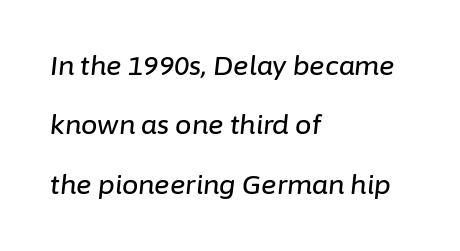
Q: Is the text italic (slanted)? A: Yes, it leans right by about 6 degrees.
Q: Is the text underlined? A: No.
Q: How is the paragraph aligned? A: Left-aligned.
Q: Is the spacing between letters normal or unusually wide? A: Normal.
Q: Is the spacing between lines tight, normal or loose? A: Loose.
